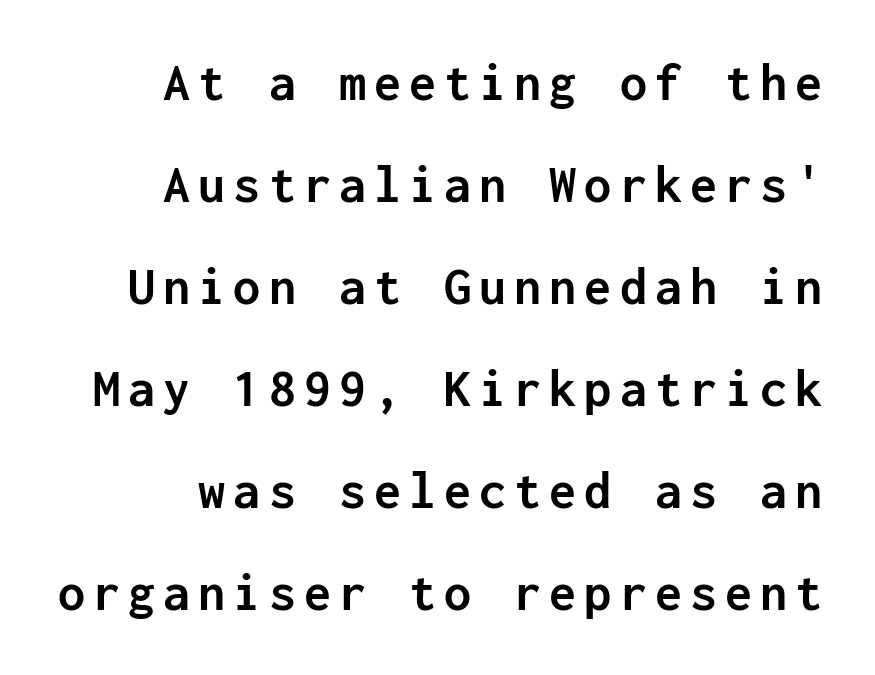
The image shows 54 px semibold sans-serif type, upright, monospaced; set line spacing 1.89x, not underlined; low stroke contrast and a medium x-height.
